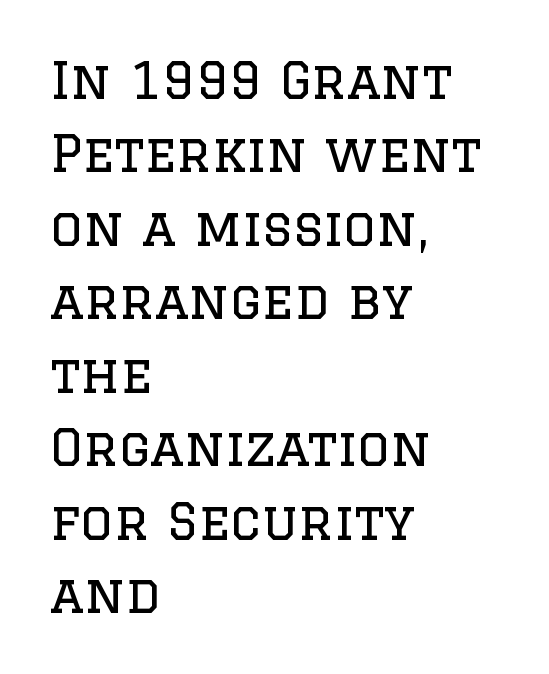
Q: Is the text bold? A: No.
Q: Is the text italic (slanted)? A: No, it is upright.
Q: Is the typeface a serif or a sans-serif typeface? A: Serif.
Q: Is the text underlined? A: No.
Q: How is the paragraph aligned? A: Left-aligned.
Q: Is the spacing between letters normal or unusually wide? A: Normal.
Q: Is the spacing between lines tight, normal or loose? A: Normal.
Q: Width (condensed, normal, or wide)? A: Normal.
Q: Stroke contrast? A: Low.
Q: x-height? A: Large.
Q: Monospaced? A: No.
